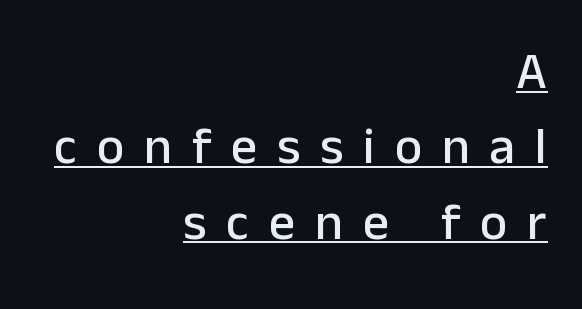
Q: Is the text italic (slanted)? A: No, it is upright.
Q: Is the typeface a serif or a sans-serif typeface? A: Sans-serif.
Q: Is the text underlined? A: Yes.
Q: How is the paragraph aligned? A: Right-aligned.
Q: Is the spacing between letters normal or unusually wide? A: Unusually wide.
Q: Is the spacing between lines tight, normal or loose? A: Normal.
Q: Width (condensed, normal, or wide)? A: Normal.
Q: Stroke contrast? A: Low.
Q: x-height? A: Medium.
Q: Monospaced? A: No.
